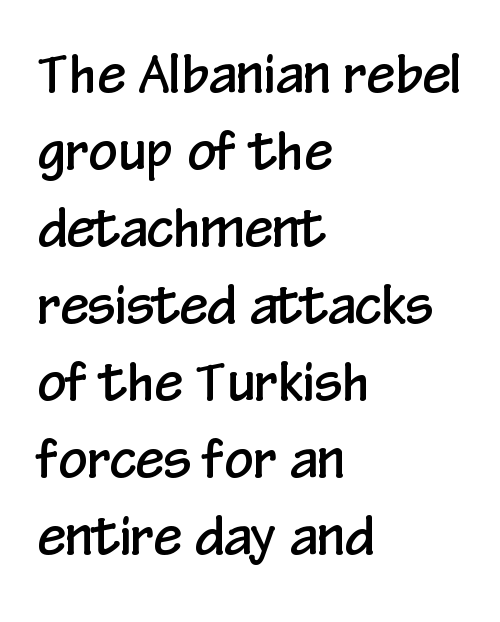
{"serif": "no", "italic": "no", "width": "condensed", "stroke_contrast": "low", "x_height": "medium", "monospaced": "no", "underline": "no", "align": "left", "line_spacing": "normal", "line_spacing_ratio": 1.51, "letter_spacing": "normal", "letter_spacing_em": 0.0, "glyph_px": 51}
